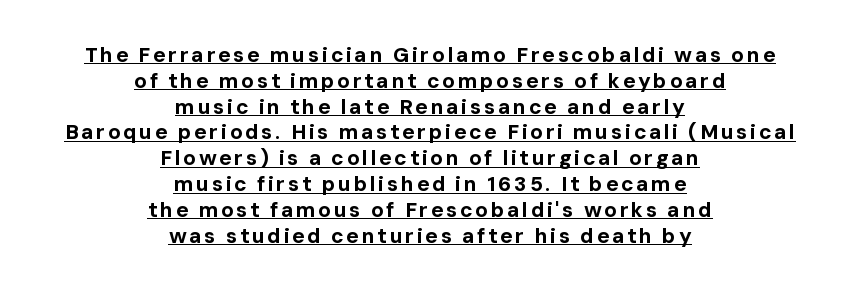
The image shows 21 px bold type, upright; set centered, line spacing 1.23x, underlined.
